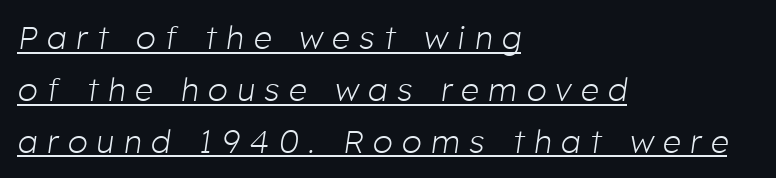
Q: Is the text bold? A: No.
Q: Is the text italic (slanted)? A: Yes, it leans right by about 8 degrees.
Q: Is the text underlined? A: Yes.
Q: How is the paragraph aligned? A: Left-aligned.
Q: Is the spacing between letters normal or unusually wide? A: Unusually wide.
Q: Is the spacing between lines tight, normal or loose? A: Normal.
Q: Width (condensed, normal, or wide)? A: Normal.
Q: Stroke contrast? A: Low.
Q: x-height? A: Medium.
Q: Monospaced? A: No.
